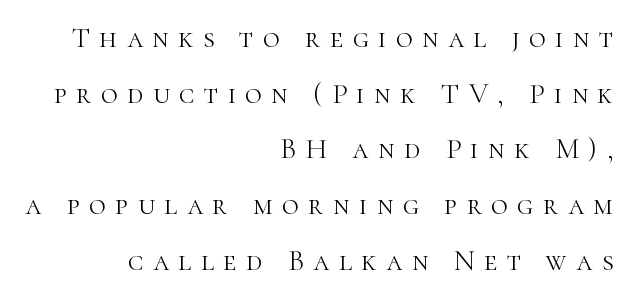
{"serif": "yes", "italic": "no", "bold": "no", "weight": "light", "width": "normal", "stroke_contrast": "high", "x_height": "medium", "monospaced": "no", "underline": "no", "align": "right", "line_spacing": "loose", "line_spacing_ratio": 1.92, "letter_spacing": "wide", "letter_spacing_em": 0.32, "glyph_px": 29}
